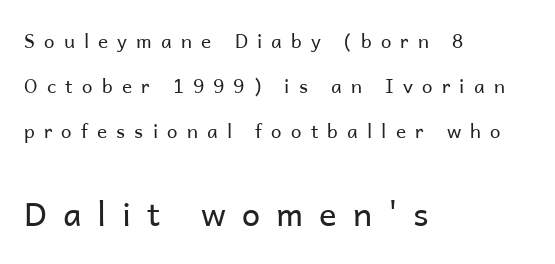
The face used here is proportionally spaced, like ordinary book or web type. The setting favours the left margin, as ordinary paragraphs usually do. Nope, not italic — everything's standing straight. Interline gaps are noticeably wide in this sample. Words appear elongated and porous because spacing is wide.
